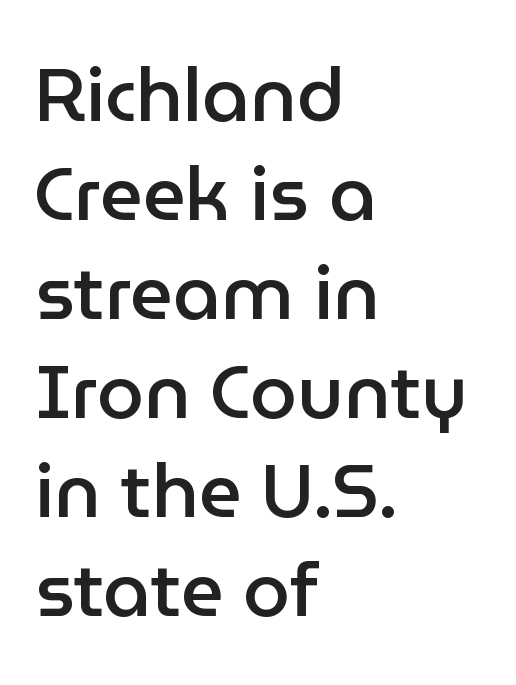
{"serif": "no", "italic": "no", "bold": "semi", "weight": "semibold", "width": "normal", "stroke_contrast": "low", "x_height": "medium", "monospaced": "no", "underline": "no", "align": "left", "line_spacing": "normal", "line_spacing_ratio": 1.32, "letter_spacing": "normal", "letter_spacing_em": 0.0, "glyph_px": 75}
